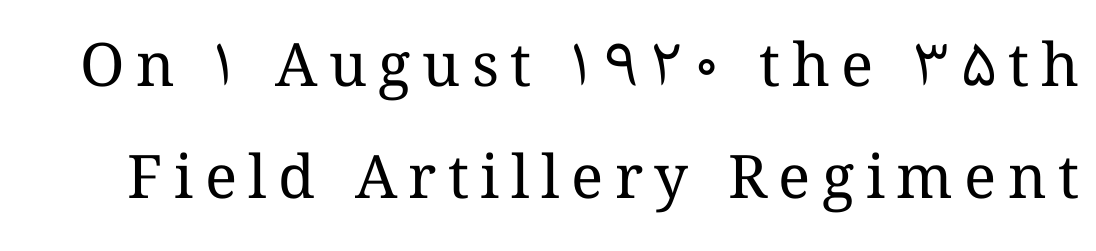
Stem width sits at or under what a default text font uses. No italicization has been applied; the sample stays upright. Note the varied advance widths — an 'i' is clearly narrower than an 'm'. This rendering features lettering with no underline.
